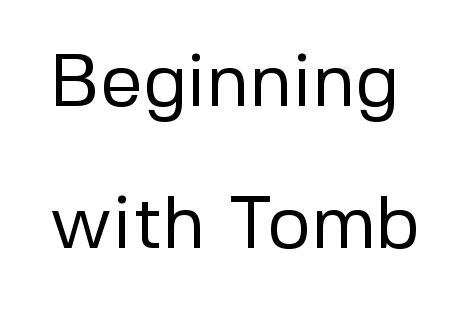
The image shows 75 px regular-weight sans-serif type, upright; set loose line spacing (1.9x), normal letter spacing, not underlined; low stroke contrast and a medium x-height.
